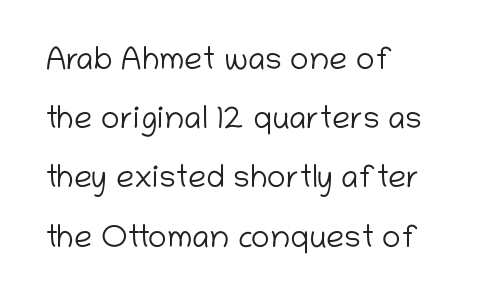
Q: Is the text bold? A: No.
Q: Is the text italic (slanted)? A: No, it is upright.
Q: Is the typeface a serif or a sans-serif typeface? A: Sans-serif.
Q: Is the text underlined? A: No.
Q: How is the paragraph aligned? A: Left-aligned.
Q: Is the spacing between letters normal or unusually wide? A: Normal.
Q: Width (condensed, normal, or wide)? A: Normal.
Q: Stroke contrast? A: Low.
Q: x-height? A: Medium.
Q: Monospaced? A: No.
